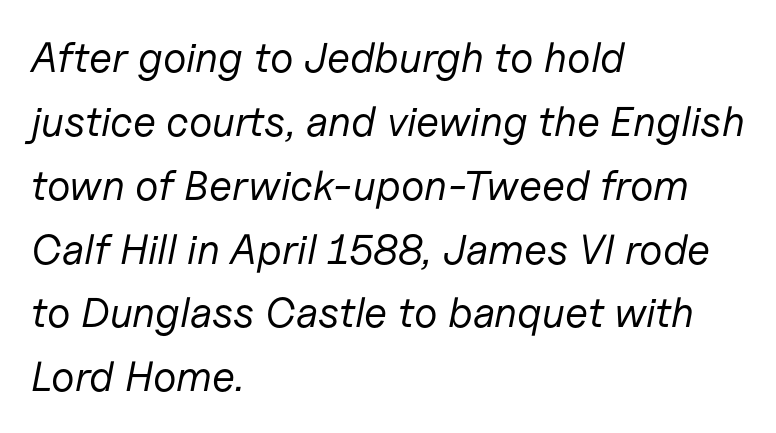
Plain, unruled lines of type. Is the letter spacing exaggerated? No — it looks like the ordinary default. Ink coverage per letter is moderate at most. Emphasis-style slanted type is in use. Each letter keeps its own natural width here, so spacing adapts to shape.
